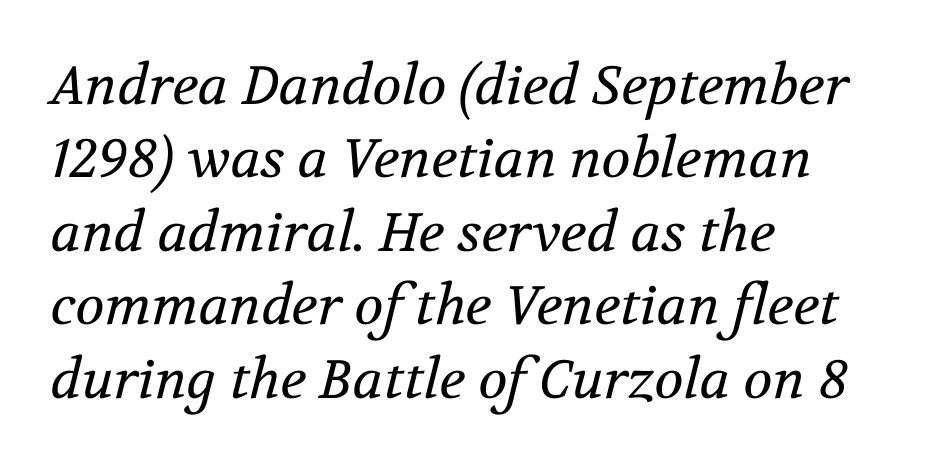
Q: Is the text bold? A: No.
Q: Is the text italic (slanted)? A: Yes, it leans right by about 12 degrees.
Q: Is the typeface a serif or a sans-serif typeface? A: Serif.
Q: Is the text underlined? A: No.
Q: How is the paragraph aligned? A: Left-aligned.
Q: Is the spacing between letters normal or unusually wide? A: Normal.
Q: Is the spacing between lines tight, normal or loose? A: Normal.
Q: Width (condensed, normal, or wide)? A: Normal.
Q: Stroke contrast? A: Medium.
Q: x-height? A: Medium.
Q: Monospaced? A: No.
